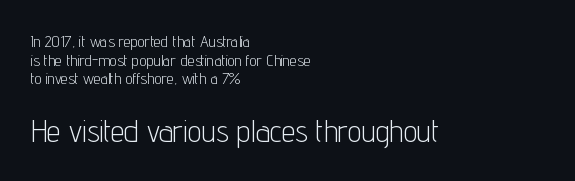
{"serif": "no", "italic": "no", "bold": "no", "weight": "light", "width": "condensed", "stroke_contrast": "low", "x_height": "medium", "monospaced": "no", "underline": "no", "align": "left", "line_spacing_ratio": 1.17, "letter_spacing": "normal", "letter_spacing_em": 0.0, "larger_block": "second", "size_ratio": 1.94, "glyph_px": 31}
